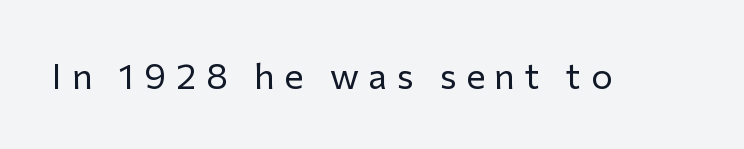
The image shows 36 px regular-weight sans-serif type, upright; set unusually wide letter spacing (+0.27 em), not underlined; low stroke contrast and a medium x-height.
